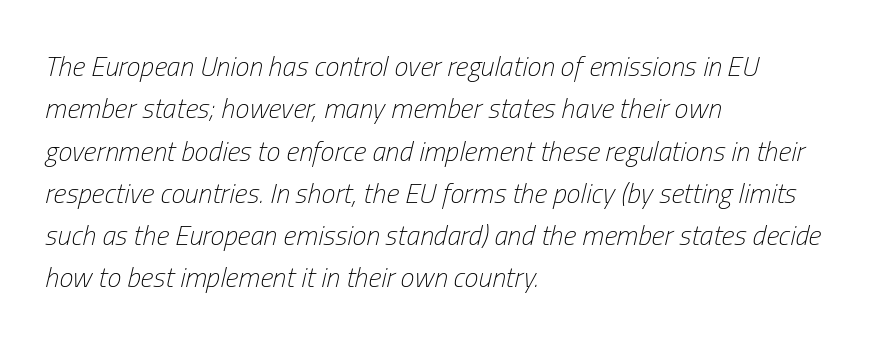
{"italic": "yes", "lean": "right", "slant_degrees": 13, "bold": "no", "weight": "light", "width": "condensed", "stroke_contrast": "low", "x_height": "medium", "monospaced": "no", "underline": "no", "align": "left", "line_spacing": "normal", "line_spacing_ratio": 1.51, "letter_spacing": "normal", "letter_spacing_em": 0.0, "glyph_px": 28}
